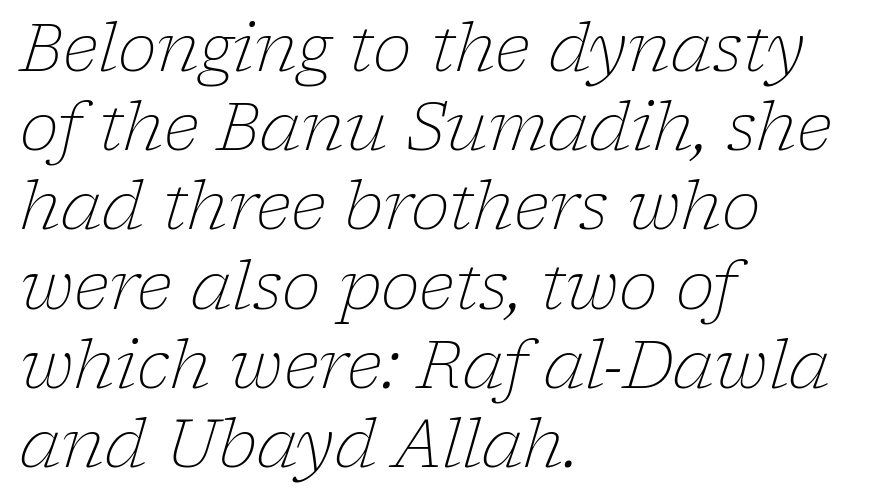
Q: Is the text bold? A: No.
Q: Is the text italic (slanted)? A: Yes, it leans right by about 17 degrees.
Q: Is the typeface a serif or a sans-serif typeface? A: Serif.
Q: Is the text underlined? A: No.
Q: How is the paragraph aligned? A: Left-aligned.
Q: Is the spacing between letters normal or unusually wide? A: Normal.
Q: Width (condensed, normal, or wide)? A: Normal.
Q: Stroke contrast? A: Low.
Q: x-height? A: Medium.
Q: Monospaced? A: No.
